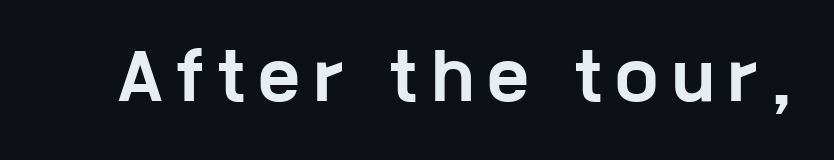
How are the letters spaced? Widely, with obvious added tracking. The typeface chosen for these lines omits serifs. Designer's note — italics off, roman on. Note the varied advance widths — an 'i' is clearly narrower than an 'm'.
